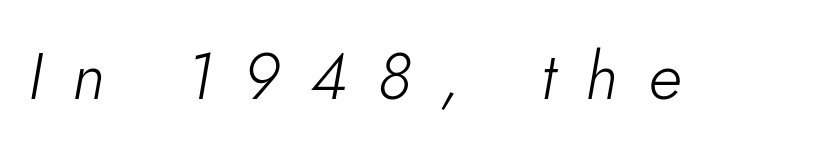
{"italic": "yes", "lean": "right", "slant_degrees": 10, "bold": "no", "weight": "light", "width": "normal", "stroke_contrast": "low", "x_height": "small", "monospaced": "no", "underline": "no", "letter_spacing": "wide", "letter_spacing_em": 0.46, "glyph_px": 66}
